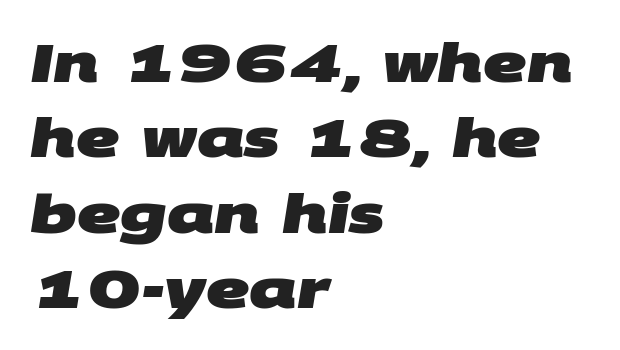
Students, observe: this is what conventionally led text looks like. Decoration check: the copy has no underline. Inter-character spacing is left at the font's built-in metrics. Pretty heavy lettering here — definitely bold.
